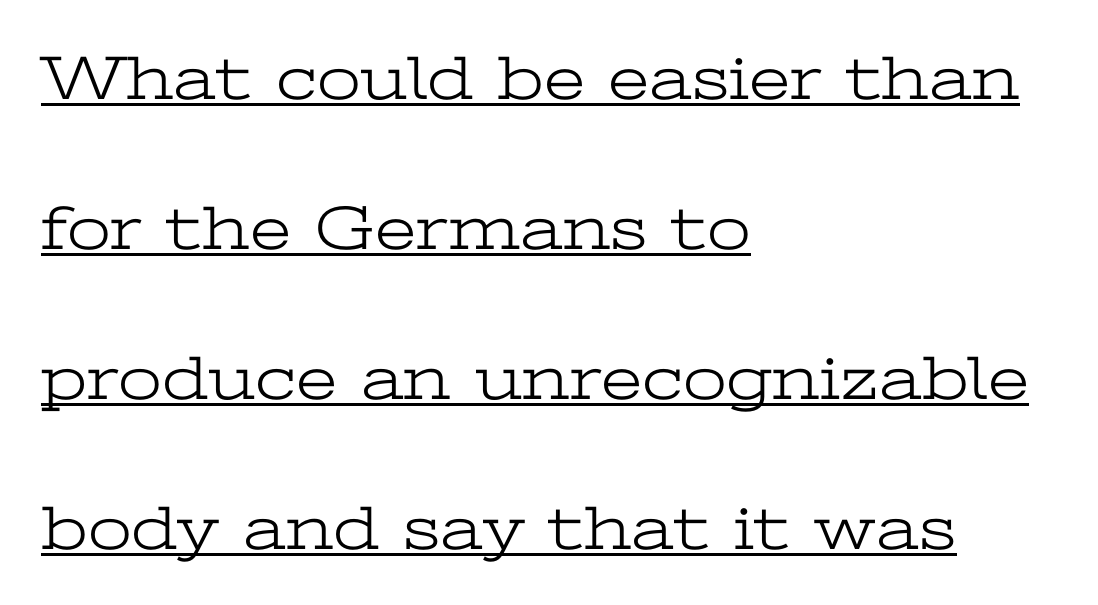
{"serif": "yes", "italic": "no", "bold": "no", "weight": "light", "width": "wide", "stroke_contrast": "low", "x_height": "medium", "monospaced": "no", "underline": "yes", "align": "left", "line_spacing": "loose", "line_spacing_ratio": 2.38, "letter_spacing": "normal", "letter_spacing_em": 0.0, "glyph_px": 63}
